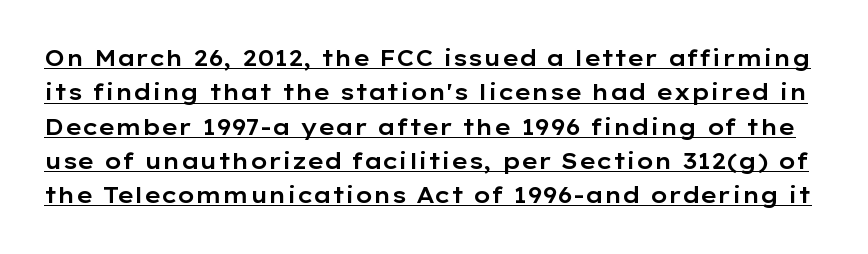
Nope, not italic — everything's standing straight. The passage shown has conventional tracking throughout. A continuous stroke trails under the words, as in a hyperlink. Evenly set lines give the paragraph a standard silhouette.
